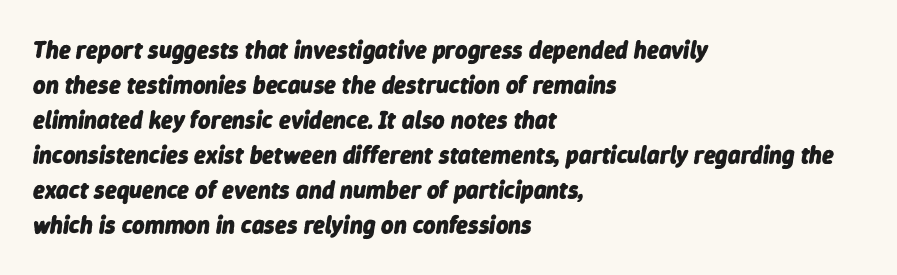
The image shows 24 px bold type, italic (leaning right); set left-aligned, normal line spacing (1.46x), normal letter spacing, not underlined.
